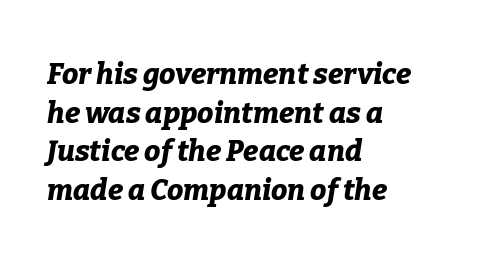
Q: Is the text bold? A: Yes.
Q: Is the text italic (slanted)? A: Yes, it leans right by about 9 degrees.
Q: Is the text underlined? A: No.
Q: How is the paragraph aligned? A: Left-aligned.
Q: Is the spacing between letters normal or unusually wide? A: Normal.
Q: Is the spacing between lines tight, normal or loose? A: Normal.
Q: Width (condensed, normal, or wide)? A: Normal.
Q: Stroke contrast? A: Low.
Q: x-height? A: Medium.
Q: Monospaced? A: No.
